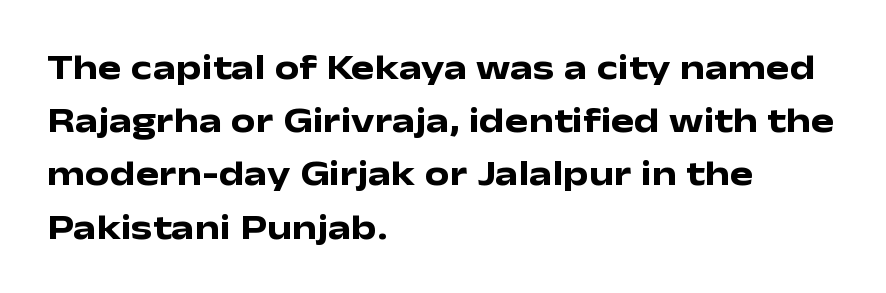
Q: Is the text bold? A: Yes.
Q: Is the text italic (slanted)? A: No, it is upright.
Q: Is the typeface a serif or a sans-serif typeface? A: Sans-serif.
Q: Is the text underlined? A: No.
Q: How is the paragraph aligned? A: Left-aligned.
Q: Is the spacing between letters normal or unusually wide? A: Normal.
Q: Is the spacing between lines tight, normal or loose? A: Normal.
Q: Width (condensed, normal, or wide)? A: Wide.
Q: Stroke contrast? A: Low.
Q: x-height? A: Medium.
Q: Monospaced? A: No.
